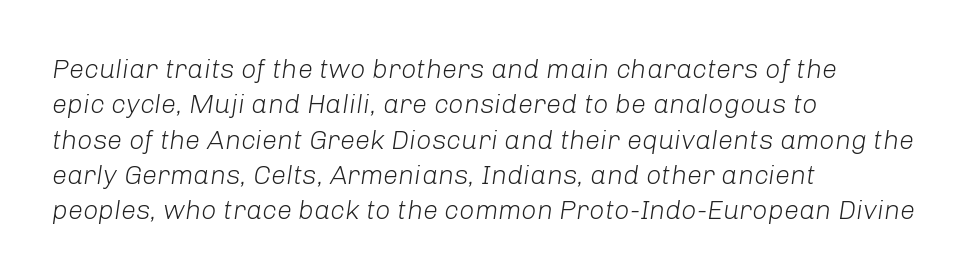
{"italic": "yes", "lean": "right", "slant_degrees": 8, "bold": "no", "underline": "no", "align": "left", "line_spacing": "normal", "line_spacing_ratio": 1.31, "letter_spacing": "normal", "letter_spacing_em": 0.0, "glyph_px": 27}
